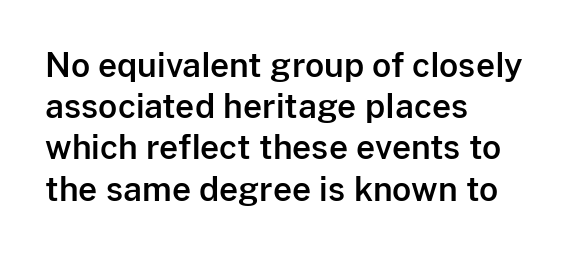
The image shows 33 px sans-serif type, upright; set left-aligned, normal line spacing (1.25x), normal letter spacing, not underlined; low stroke contrast and a medium x-height.
